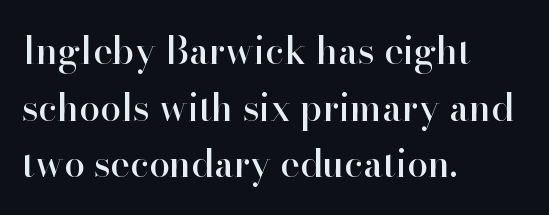
The image shows 37 px serif type, upright; set left-aligned, normal line spacing (1.53x), normal letter spacing, not underlined; high stroke contrast and a small x-height.
